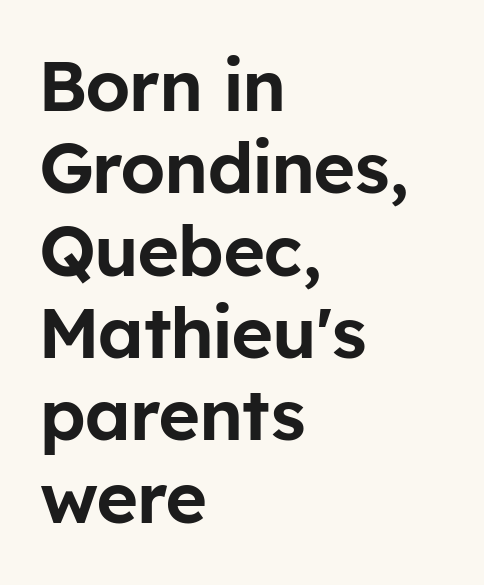
Spacing verdict: proportional, widths tailored to each character. Observe the absence of serifs on each vertical stroke in this sample. The space directly below the letters is spotless. Between one letter and the next there's only the usual sliver of space. The type sits square on the baseline with zero lean.
